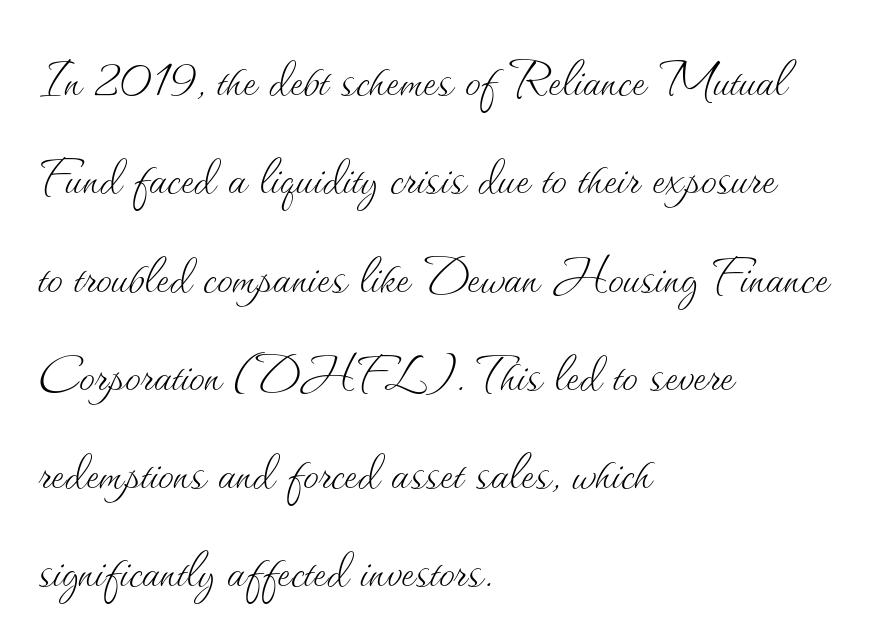
The rendering uses natural spacing where letterforms have individual widths. Leading matches the norm, producing a regular column. Check the space under the baseline: it is left empty. Compared with a centered layout, this one pins lines to the left instead.
